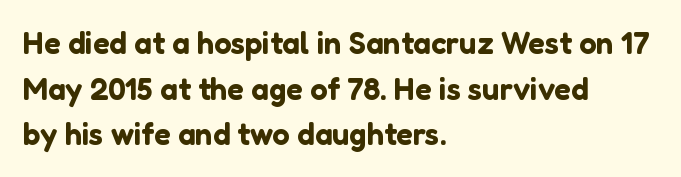
Q: Is the text italic (slanted)? A: No, it is upright.
Q: Is the typeface a serif or a sans-serif typeface? A: Sans-serif.
Q: Is the text underlined? A: No.
Q: How is the paragraph aligned? A: Left-aligned.
Q: Is the spacing between letters normal or unusually wide? A: Normal.
Q: Is the spacing between lines tight, normal or loose? A: Normal.
Q: Width (condensed, normal, or wide)? A: Normal.
Q: Stroke contrast? A: Low.
Q: x-height? A: Medium.
Q: Monospaced? A: No.
